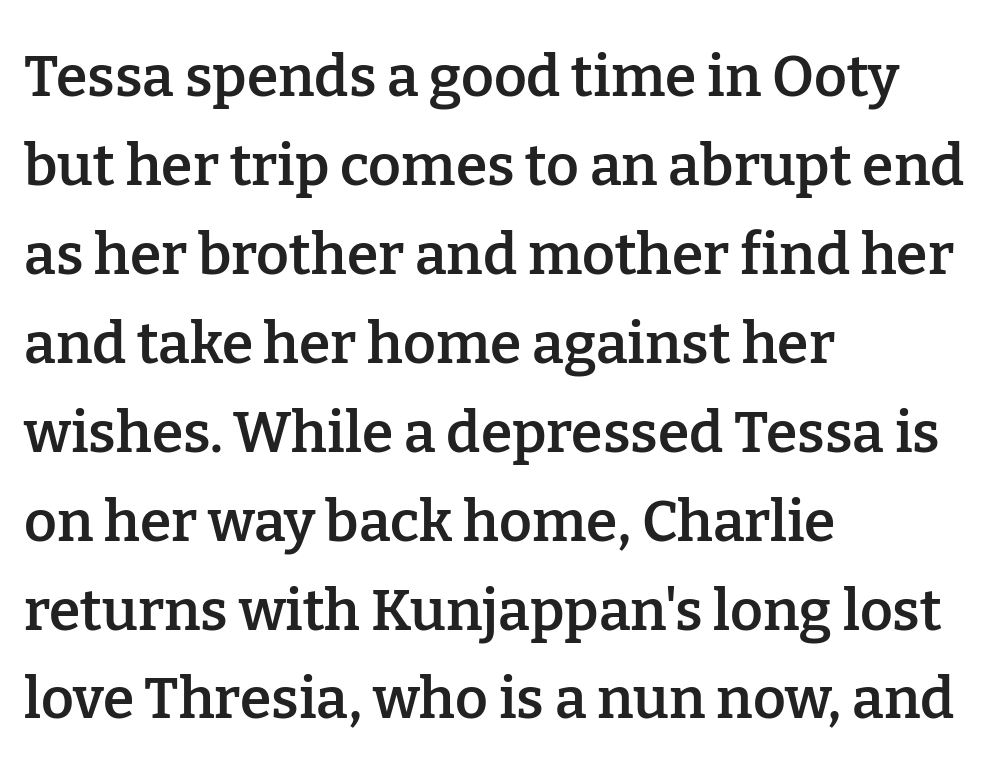
The image shows 57 px semibold serif type, upright; set left-aligned, normal line spacing (1.56x), normal letter spacing, not underlined; low stroke contrast and a medium x-height.
